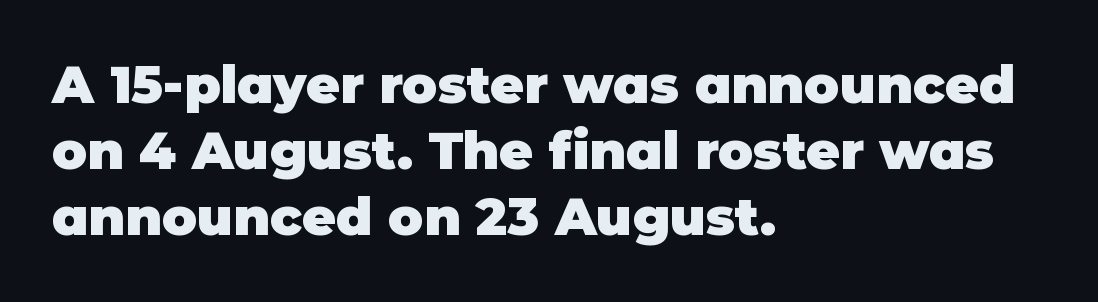
The image shows 52 px heavy sans-serif type, upright; set left-aligned, normal line spacing (1.27x), normal letter spacing, not underlined; low stroke contrast and a large x-height.
